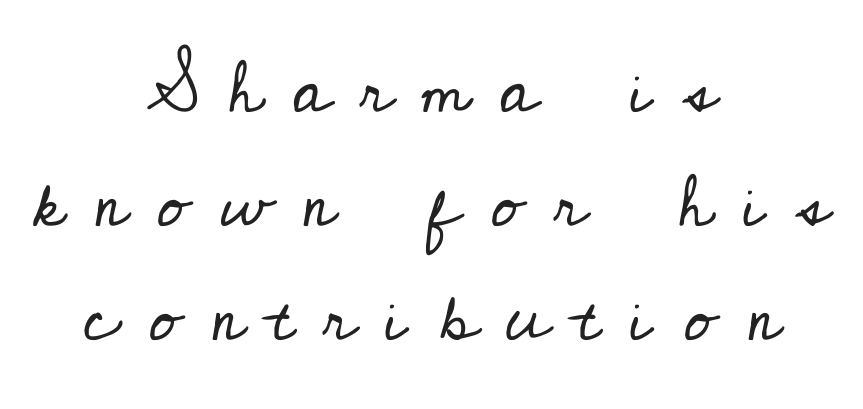
Q: Is the text bold? A: No.
Q: Is the text italic (slanted)? A: Yes.
Q: Is the typeface a serif or a sans-serif typeface? A: Serif.
Q: Is the text underlined? A: No.
Q: How is the paragraph aligned? A: Centered.
Q: Is the spacing between letters normal or unusually wide? A: Unusually wide.
Q: Is the spacing between lines tight, normal or loose? A: Normal.
Q: Width (condensed, normal, or wide)? A: Normal.
Q: Stroke contrast? A: Low.
Q: x-height? A: Small.
Q: Monospaced? A: No.
